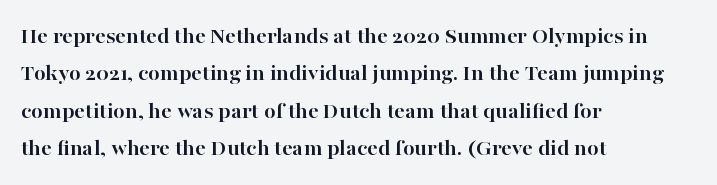
Underline: absent. Strokes here are thick enough to call this a true bold. This block has exactly the height ordinary leading produces. Standard letterfit; no display-style spreading of the glyphs. The lines are quadded left.
